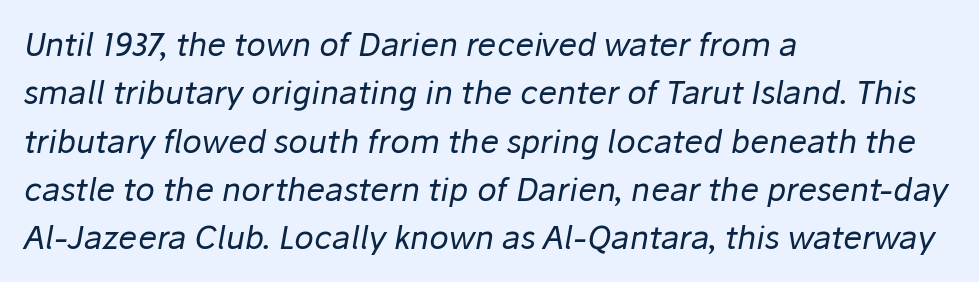
Q: Is the text bold? A: No.
Q: Is the text italic (slanted)? A: Yes, it leans right by about 10 degrees.
Q: Is the text underlined? A: No.
Q: How is the paragraph aligned? A: Left-aligned.
Q: Is the spacing between letters normal or unusually wide? A: Normal.
Q: Is the spacing between lines tight, normal or loose? A: Normal.
Q: Width (condensed, normal, or wide)? A: Normal.
Q: Stroke contrast? A: Low.
Q: x-height? A: Medium.
Q: Monospaced? A: No.
